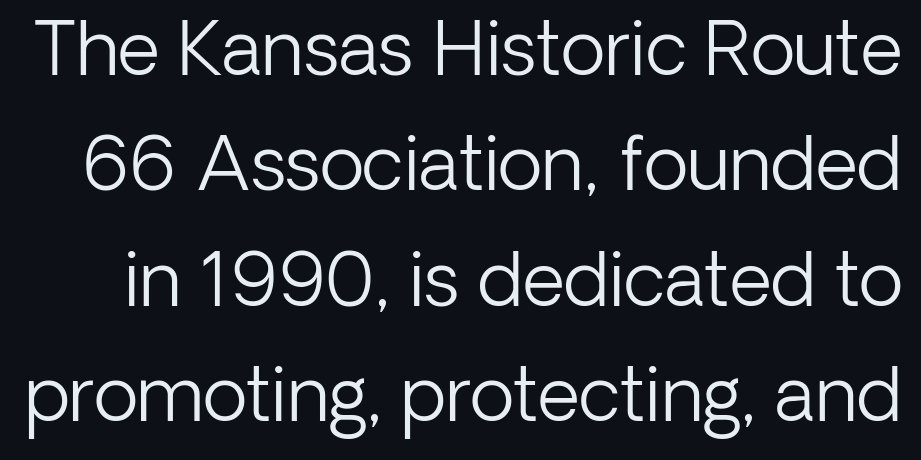
This is roman type, the default non-slanted kind. Anything drawn beneath the words? Only blank space. Grotesque or geometric, the face here clearly has no serifs. The designer left line spacing at the default.
